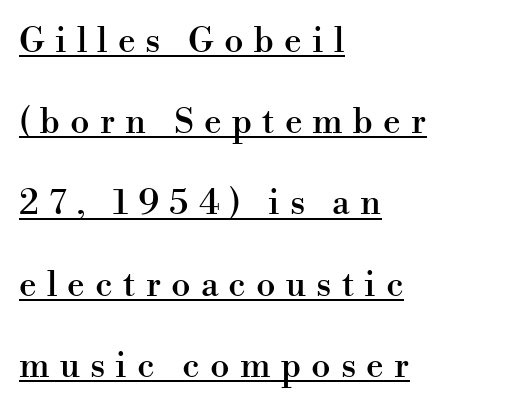
{"serif": "yes", "italic": "no", "width": "normal", "stroke_contrast": "high", "x_height": "small", "monospaced": "no", "underline": "yes", "align": "left", "line_spacing": "loose", "line_spacing_ratio": 2.32, "letter_spacing": "wide", "letter_spacing_em": 0.29, "glyph_px": 35}
